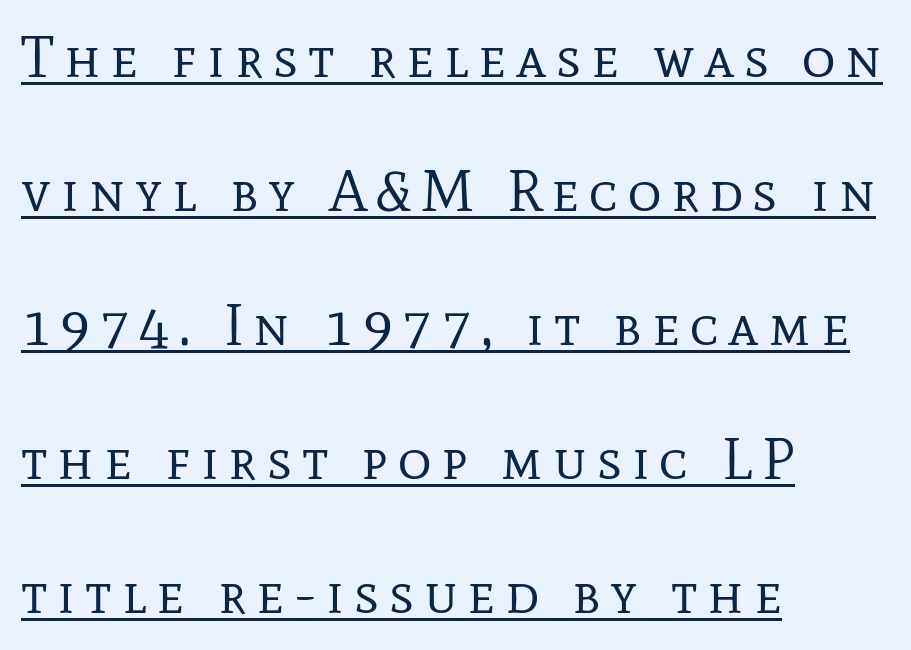
The image shows 58 px regular-weight serif type, upright; set left-aligned, loose line spacing (2.31x), underlined; low stroke contrast and a medium x-height.
